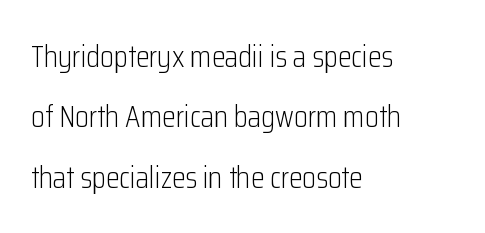
Q: Is the text bold? A: No.
Q: Is the text italic (slanted)? A: No, it is upright.
Q: Is the typeface a serif or a sans-serif typeface? A: Sans-serif.
Q: Is the text underlined? A: No.
Q: How is the paragraph aligned? A: Left-aligned.
Q: Is the spacing between letters normal or unusually wide? A: Normal.
Q: Is the spacing between lines tight, normal or loose? A: Loose.
Q: Width (condensed, normal, or wide)? A: Condensed.
Q: Stroke contrast? A: Low.
Q: x-height? A: Medium.
Q: Monospaced? A: No.
